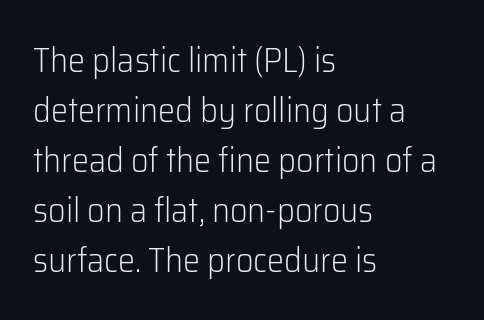
Summary of weight: not heavy and not bold. Normally led — the rows are evenly, conventionally spaced. Casual observation: everything's shoved over to the left. Honestly, the letter spacing is just normal — you wouldn't notice it. The letters stand straight up with perfectly vertical stems.
